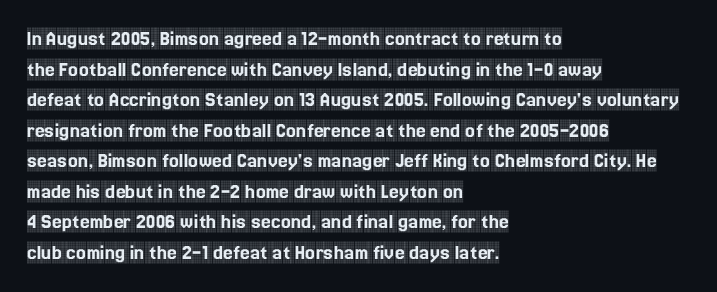
{"italic": "no", "underline": "no", "align": "left", "line_spacing": "normal", "line_spacing_ratio": 1.39, "letter_spacing": "normal", "letter_spacing_em": 0.0, "glyph_px": 22}
